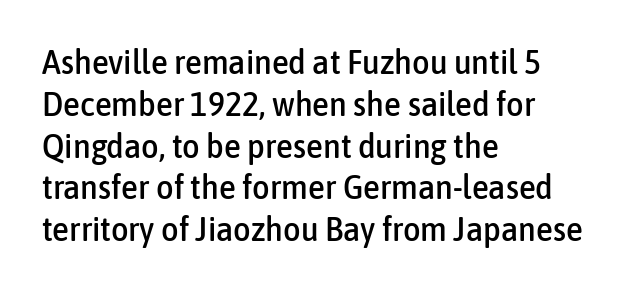
Q: Is the text italic (slanted)? A: No, it is upright.
Q: Is the typeface a serif or a sans-serif typeface? A: Sans-serif.
Q: Is the text underlined? A: No.
Q: How is the paragraph aligned? A: Left-aligned.
Q: Is the spacing between letters normal or unusually wide? A: Normal.
Q: Width (condensed, normal, or wide)? A: Condensed.
Q: Stroke contrast? A: Low.
Q: x-height? A: Medium.
Q: Monospaced? A: No.
